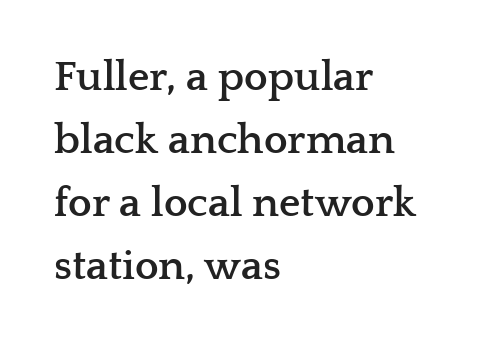
The image shows 42 px semibold, wide serif type, upright; set left-aligned, normal line spacing (1.5x), normal letter spacing, not underlined; low stroke contrast and a medium x-height.
